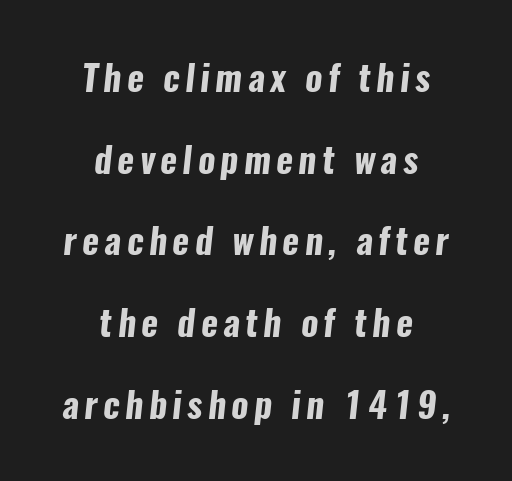
{"serif": "no", "bold": "yes", "weight": "bold", "width": "condensed", "stroke_contrast": "low", "x_height": "medium", "monospaced": "no", "underline": "no", "align": "center", "line_spacing": "loose", "line_spacing_ratio": 2.27, "glyph_px": 36}
